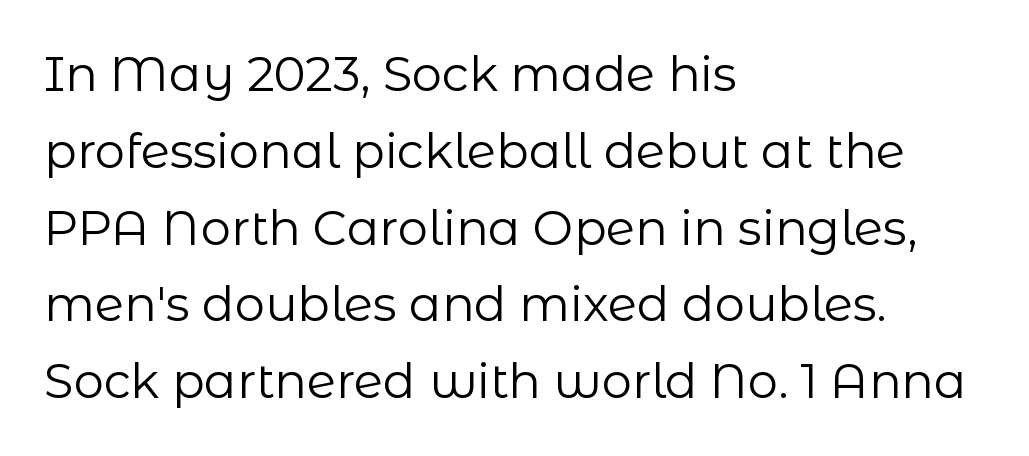
Q: Is the text bold? A: No.
Q: Is the text italic (slanted)? A: No, it is upright.
Q: Is the typeface a serif or a sans-serif typeface? A: Sans-serif.
Q: Is the text underlined? A: No.
Q: How is the paragraph aligned? A: Left-aligned.
Q: Is the spacing between letters normal or unusually wide? A: Normal.
Q: Is the spacing between lines tight, normal or loose? A: Normal.
Q: Width (condensed, normal, or wide)? A: Normal.
Q: Stroke contrast? A: Low.
Q: x-height? A: Medium.
Q: Monospaced? A: No.
